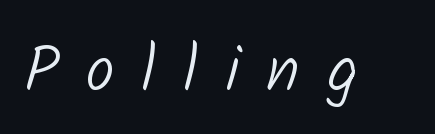
{"serif": "no", "bold": "no", "weight": "light", "width": "normal", "stroke_contrast": "low", "x_height": "medium", "monospaced": "no", "underline": "no", "letter_spacing": "wide", "letter_spacing_em": 0.4, "glyph_px": 66}
